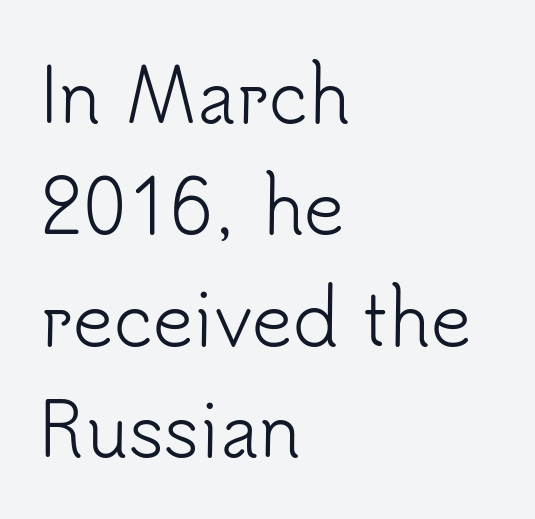
The image shows 71 px light sans-serif type, upright; set left-aligned, normal line spacing (1.57x), normal letter spacing, not underlined; low stroke contrast and a small x-height.
